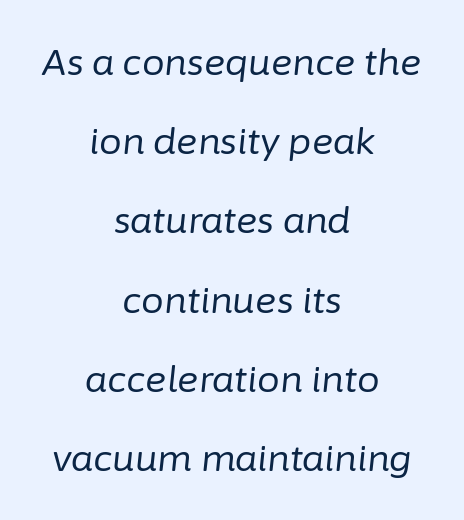
The image shows 36 px regular-weight type, italic (leaning right); set centered, loose line spacing (2.2x), normal letter spacing, not underlined; low stroke contrast and a medium x-height.
